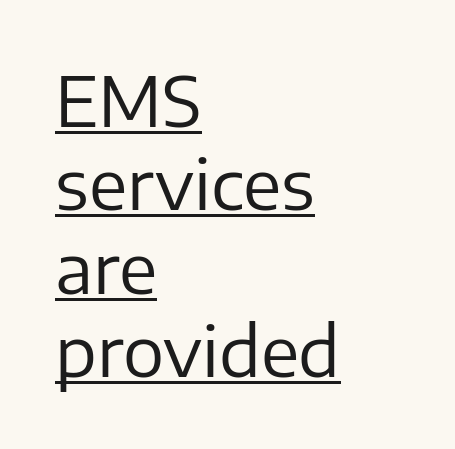
The image shows 69 px regular-weight sans-serif type, upright; set left-aligned, line spacing 1.21x, normal letter spacing, underlined; low stroke contrast and a medium x-height.
